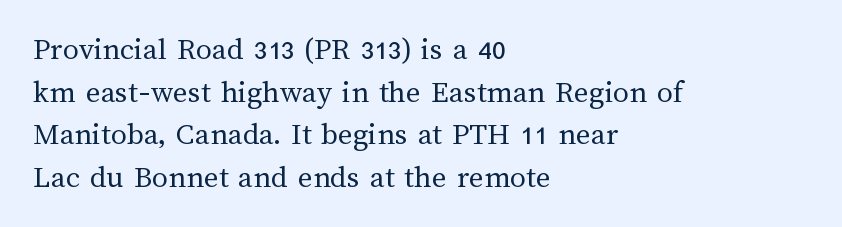
The image shows 32 px regular-weight type, upright; set left-aligned, normal line spacing (1.33x), normal letter spacing, not underlined; medium stroke contrast and a medium x-height.
